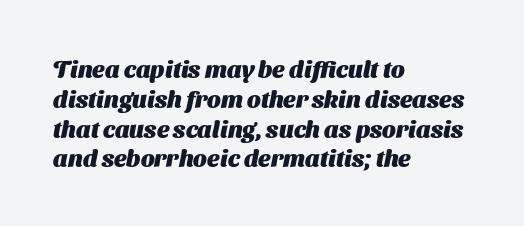
The image shows 24 px bold type; set left-aligned, line spacing 1.24x, normal letter spacing, not underlined.
